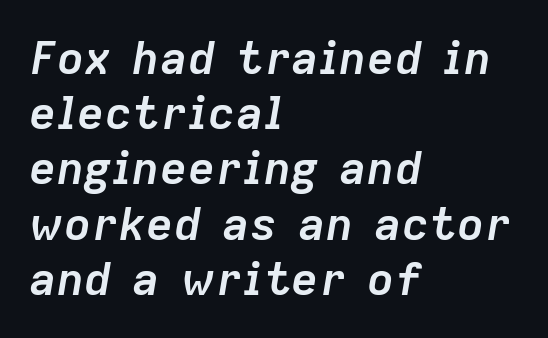
Q: Is the text bold? A: Yes.
Q: Is the text italic (slanted)? A: Yes, it leans right by about 9 degrees.
Q: Is the text underlined? A: No.
Q: How is the paragraph aligned? A: Left-aligned.
Q: Is the spacing between letters normal or unusually wide? A: Normal.
Q: Width (condensed, normal, or wide)? A: Normal.
Q: Stroke contrast? A: Low.
Q: x-height? A: Medium.
Q: Monospaced? A: No.
